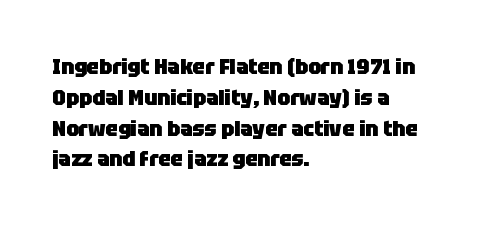
The image shows 22 px bold type, upright; set left-aligned, normal line spacing (1.4x), normal letter spacing, not underlined.
